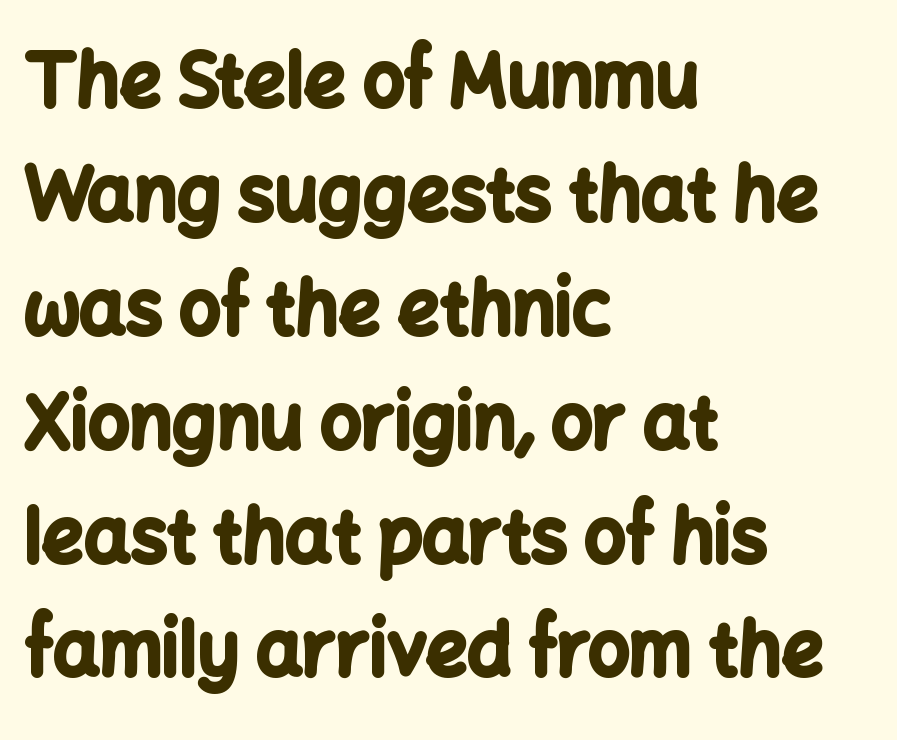
Ordinary non-slanted type is in use. Bare-footed words on every line. Left-aligned paragraph, ragged on the right. Proportional: the letters do not fall into vertical columns. Students, observe: this is what conventionally led text looks like. Short note: letters normally spaced.
